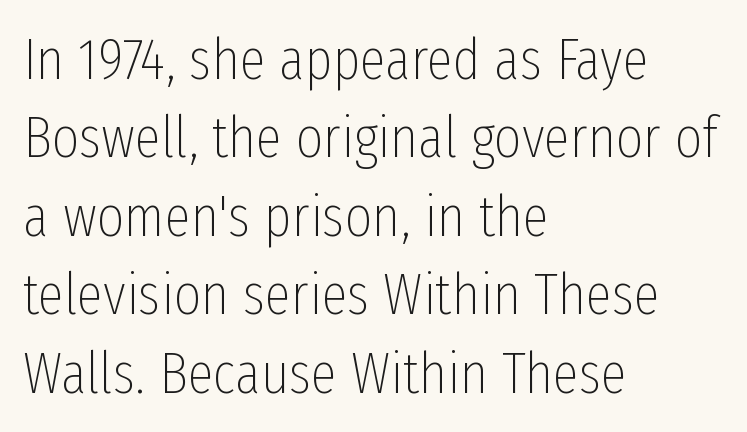
Q: Is the text bold? A: No.
Q: Is the text italic (slanted)? A: No, it is upright.
Q: Is the typeface a serif or a sans-serif typeface? A: Sans-serif.
Q: Is the text underlined? A: No.
Q: How is the paragraph aligned? A: Left-aligned.
Q: Is the spacing between letters normal or unusually wide? A: Normal.
Q: Is the spacing between lines tight, normal or loose? A: Normal.
Q: Width (condensed, normal, or wide)? A: Condensed.
Q: Stroke contrast? A: Low.
Q: x-height? A: Medium.
Q: Monospaced? A: No.
